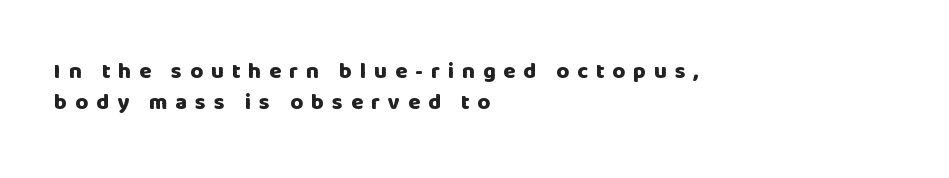
A classic flush-left, rag-right setting is used for this passage. Loose tracking; the words dissolve into strings of separated letters. This is heavy type, rendered in bold. The area under the type is left untouched.
